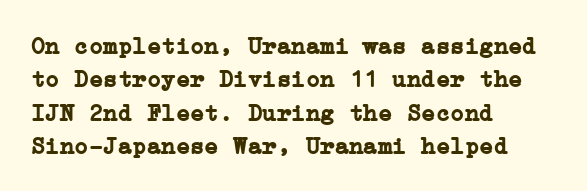
Q: Is the text bold? A: Yes.
Q: Is the text italic (slanted)? A: No, it is upright.
Q: Is the text underlined? A: No.
Q: How is the paragraph aligned? A: Left-aligned.
Q: Is the spacing between letters normal or unusually wide? A: Normal.
Q: Is the spacing between lines tight, normal or loose? A: Normal.
